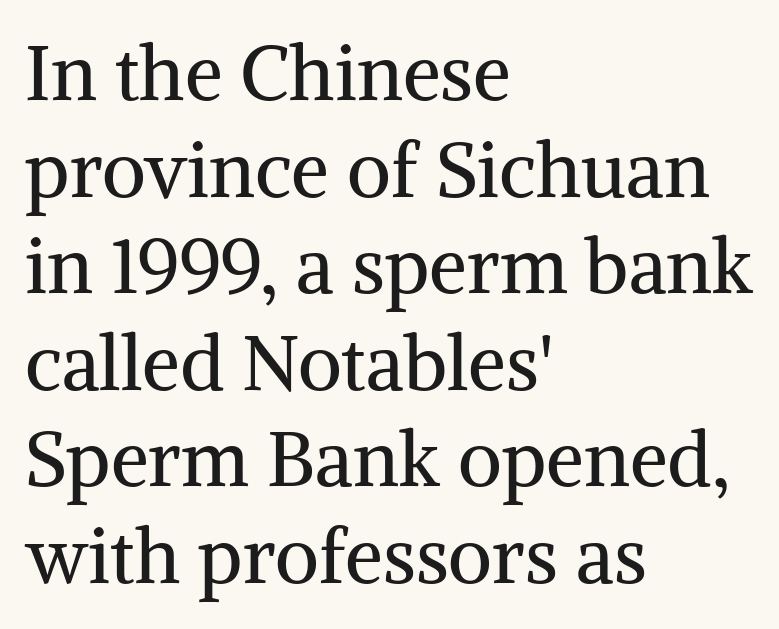
Classification — serif. The line texture is even and compact thanks to regular tracking. The passage shown stacks its lines at a standard gap. Caption: multi-line text, flush left, ragged right. Ordinary non-slanted type is in use.
